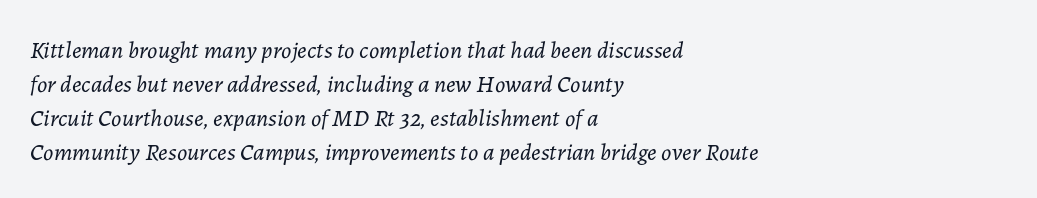
Q: Is the text bold? A: No.
Q: Is the text italic (slanted)? A: Yes, it leans right by about 7 degrees.
Q: Is the text underlined? A: No.
Q: How is the paragraph aligned? A: Left-aligned.
Q: Is the spacing between letters normal or unusually wide? A: Normal.
Q: Is the spacing between lines tight, normal or loose? A: Normal.
